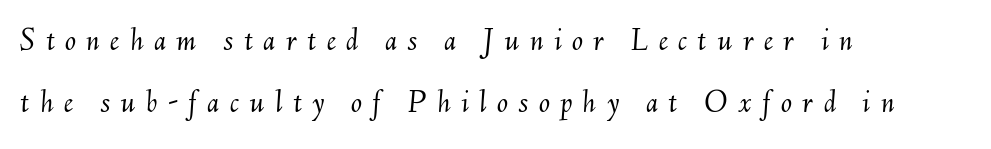
{"italic": "yes", "lean": "right", "slant_degrees": 6, "bold": "no", "weight": "light", "width": "normal", "stroke_contrast": "medium", "x_height": "small", "monospaced": "no", "underline": "no", "align": "left", "line_spacing_ratio": 1.88, "letter_spacing": "wide", "letter_spacing_em": 0.31, "glyph_px": 33}
